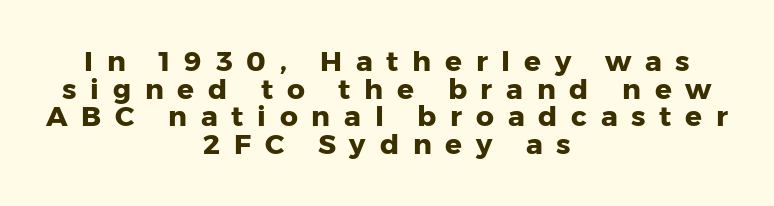
{"serif": "no", "italic": "no", "bold": "yes", "weight": "heavy", "width": "normal", "stroke_contrast": "low", "x_height": "medium", "monospaced": "no", "underline": "no", "align": "center", "line_spacing": "tight", "line_spacing_ratio": 0.99, "letter_spacing": "wide", "letter_spacing_em": 0.49, "glyph_px": 28}
